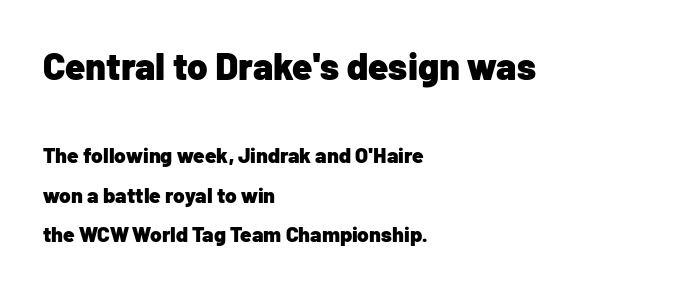
{"serif": "no", "italic": "no", "bold": "yes", "weight": "heavy", "width": "normal", "stroke_contrast": "low", "x_height": "medium", "monospaced": "no", "underline": "no", "align": "left", "line_spacing_ratio": 1.88, "letter_spacing": "normal", "letter_spacing_em": 0.0, "larger_block": "first", "size_ratio": 1.76, "glyph_px": 37}
